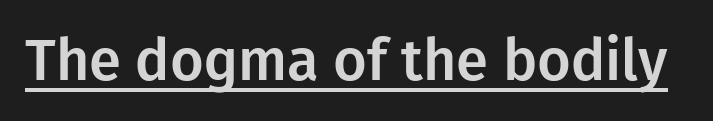
The image shows 58 px sans-serif type, upright; set normal letter spacing, underlined; low stroke contrast and a medium x-height.
